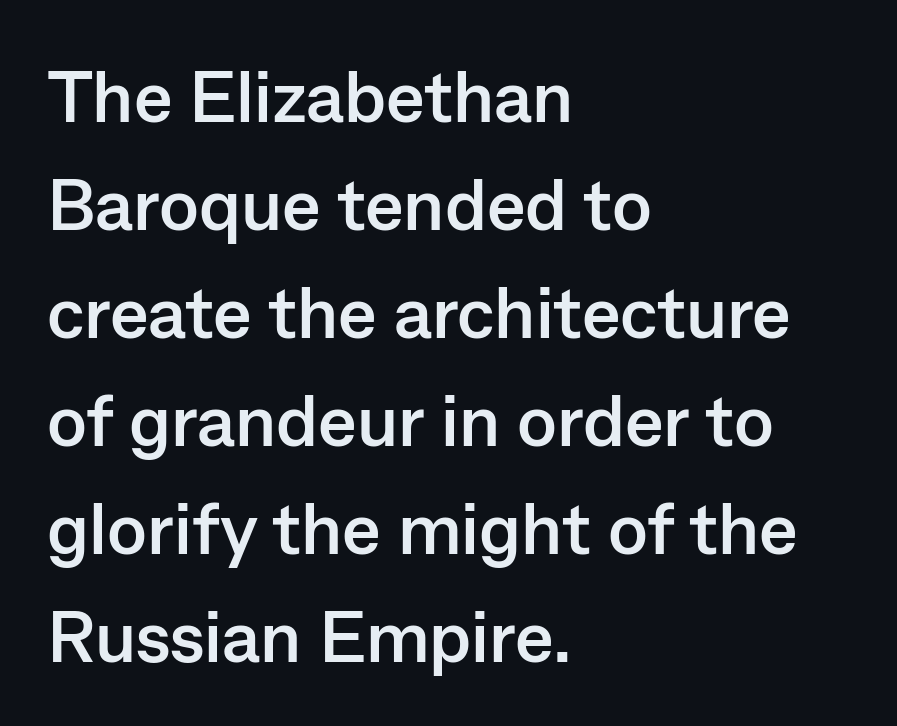
Vertical spacing — default. When letters stand straight like this, we call the style roman or upright. These lines keep a tight, regular rhythm from letter to letter. The words here are not underlined. Plenty of ink on the page — the face is bold.
